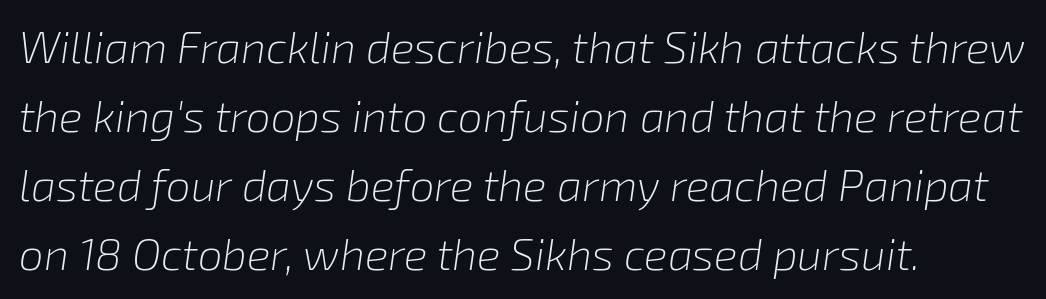
Caption: standard tracking, unaltered. It's the slanting kind of type. Line spacing here is normal. The weight tops out at a normal text grade. The typesetter chose a ragged-right arrangement here.
